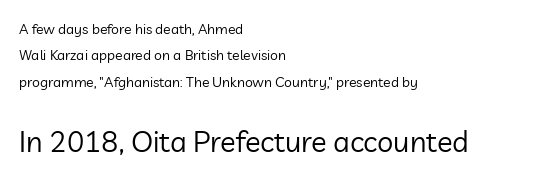
The image shows 29 px regular-weight sans-serif type, upright; set left-aligned, line spacing 1.89x, normal letter spacing, not underlined; the second (bottom) block is 2.07x larger; low stroke contrast and a medium x-height.
